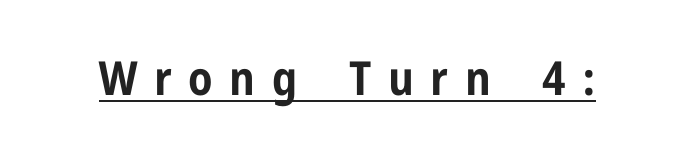
These lines are composed in type without serifs. The typography opts for an upright posture over an oblique one. Like a heading marked for emphasis, these lines bear an underscore. This sample has the flowing, uneven cadence of proportional lettering. On the weight axis this lands at bold, roughly 700. In terms of letterspacing, this is a distinctly airy, spread setting.
